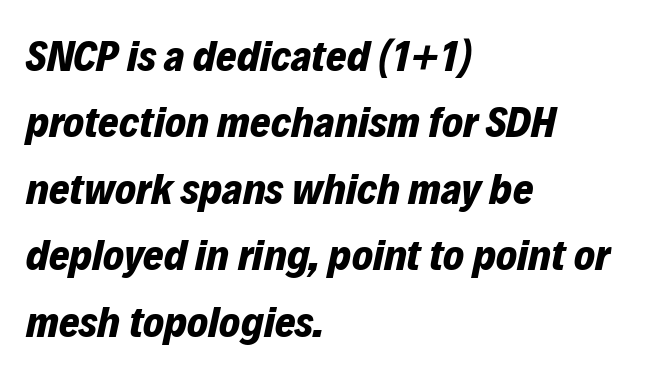
The image shows 44 px bold type, italic (leaning right); set left-aligned, normal line spacing (1.51x), normal letter spacing, not underlined; low stroke contrast and a medium x-height.
